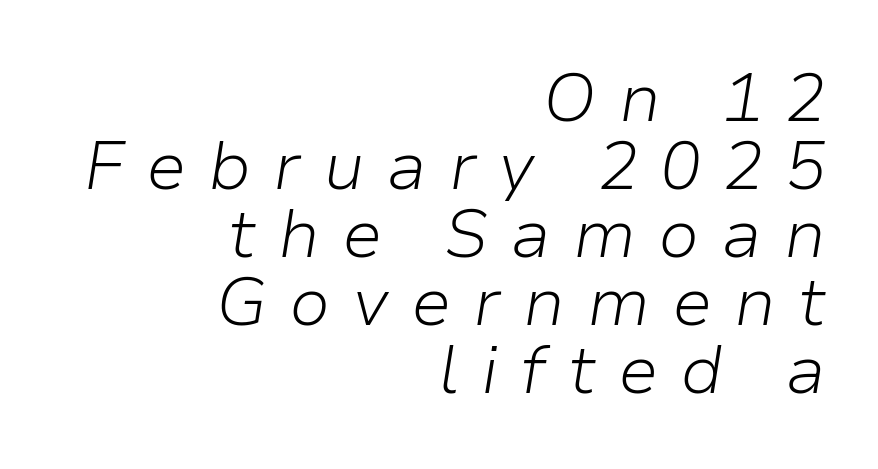
{"italic": "yes", "lean": "right", "slant_degrees": 9, "bold": "no", "weight": "light", "width": "normal", "stroke_contrast": "low", "x_height": "medium", "monospaced": "no", "underline": "no", "align": "right", "line_spacing": "tight", "line_spacing_ratio": 1.0, "letter_spacing": "wide", "letter_spacing_em": 0.32, "glyph_px": 68}
